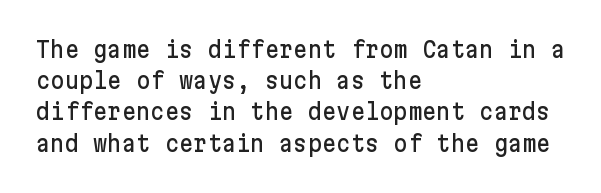
Nope, not italic — everything's standing straight. You could call the tracking neutral — neither tight nor loose. Descenders hang freely into open space. Vertical spacing — default. The compositor pushed each line to the left boundary.
